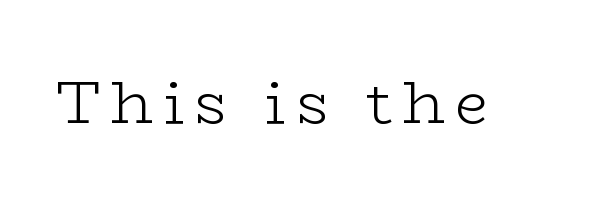
Q: Is the text bold? A: No.
Q: Is the text italic (slanted)? A: No, it is upright.
Q: Is the typeface a serif or a sans-serif typeface? A: Serif.
Q: Is the text underlined? A: No.
Q: Width (condensed, normal, or wide)? A: Wide.
Q: Stroke contrast? A: Low.
Q: x-height? A: Medium.
Q: Monospaced? A: No.
